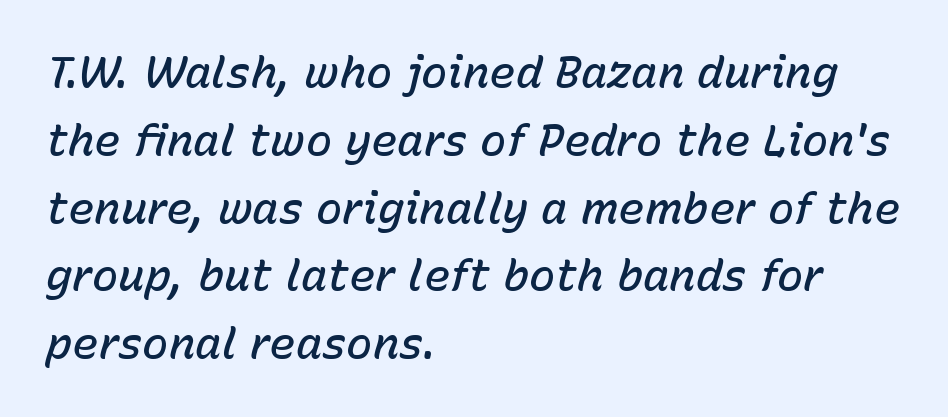
The sample has been set in demibold, a notch under bold. The passage shown is not underscored anywhere. The passage shown leans; its letterforms are oblique. These lines are rendered in a variable-pitch font. Does the copy run flush right? No — it runs flush left.
